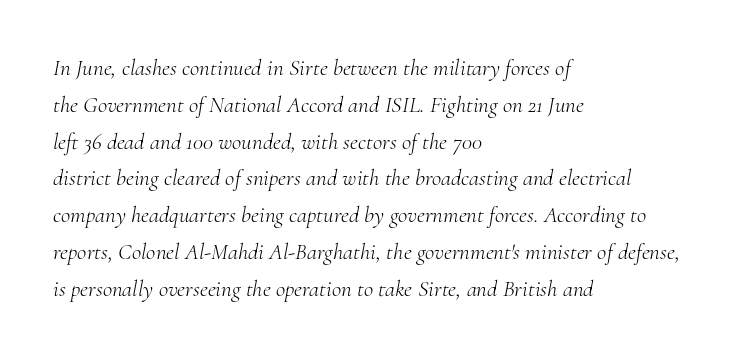
The lines are quadded left. Each row of text sits above clean, open space. Letters have the restrained weight of plain body copy at most. The font's italic variant was chosen for this text.
